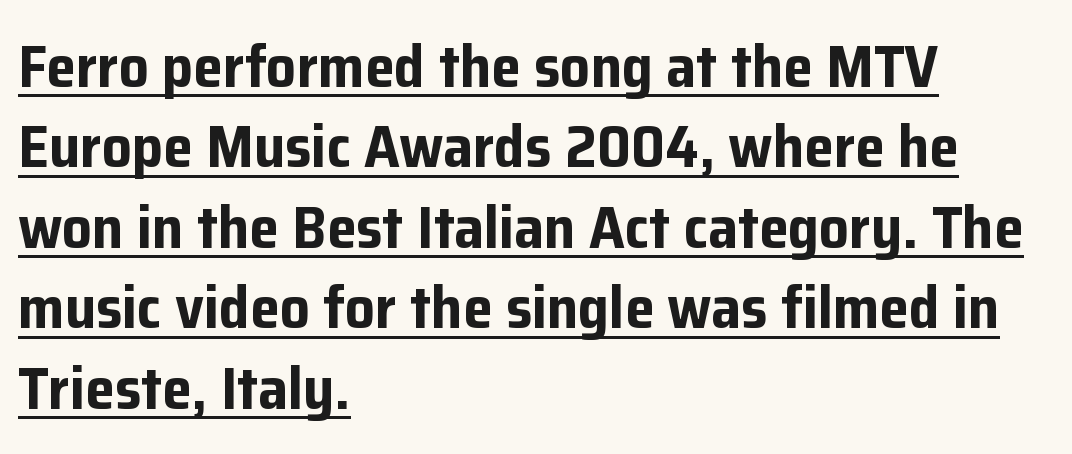
{"serif": "no", "italic": "no", "bold": "yes", "weight": "bold", "width": "normal", "stroke_contrast": "low", "x_height": "medium", "monospaced": "no", "underline": "yes", "align": "left", "line_spacing": "normal", "line_spacing_ratio": 1.34, "letter_spacing": "normal", "letter_spacing_em": 0.0, "glyph_px": 60}
